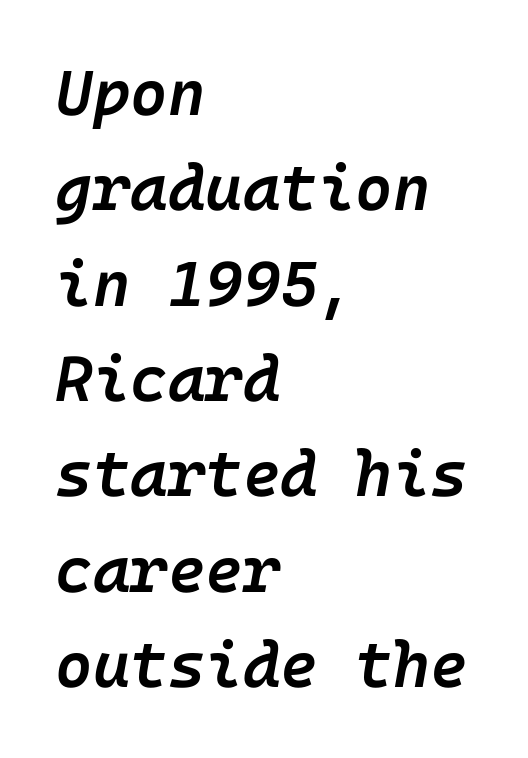
Notice how the passage keeps a crisp vertical edge on the left only. The space between consecutive lines is moderate. No word sits above an underline. Set as a demibold, roughly 600 on the weight scale. Compared with typical body copy, the letter spacing here is the same.
